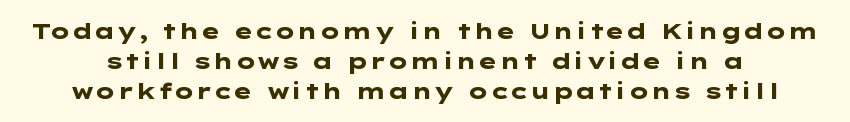
Q: Is the text bold? A: Yes.
Q: Is the text italic (slanted)? A: No, it is upright.
Q: Is the text underlined? A: No.
Q: Is the spacing between letters normal or unusually wide? A: Normal.
Q: Is the spacing between lines tight, normal or loose? A: Normal.
